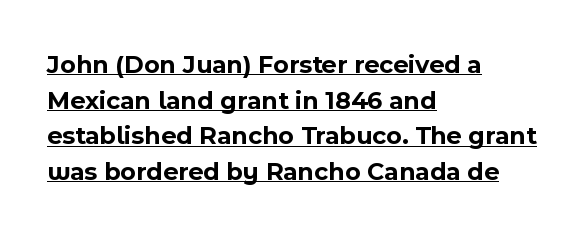
The image shows 26 px bold type, upright; set left-aligned, normal line spacing (1.37x), normal letter spacing, underlined.
